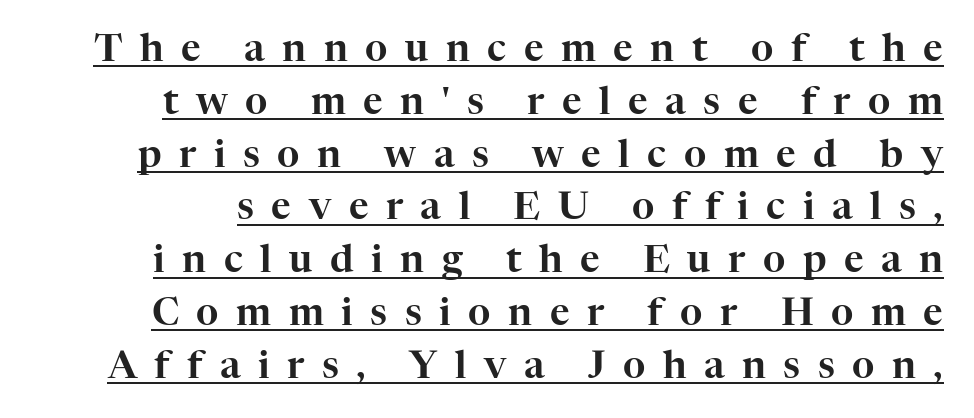
A typesetter would call this leading conventional body-copy spacing. This rendering employs a face with finishing strokes, i.e., a serif. A roman cut, with each character standing at attention. You could only call the tracking loose — the letters float apart. Looks like regular typesetting: each glyph gets only the width it needs.
